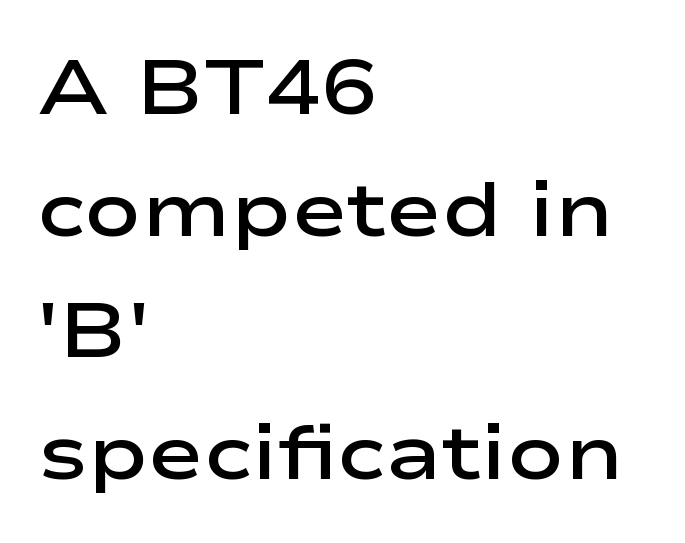
The image shows 76 px semibold, wide sans-serif type, upright; set left-aligned, normal line spacing (1.6x), normal letter spacing, not underlined; low stroke contrast and a medium x-height.
